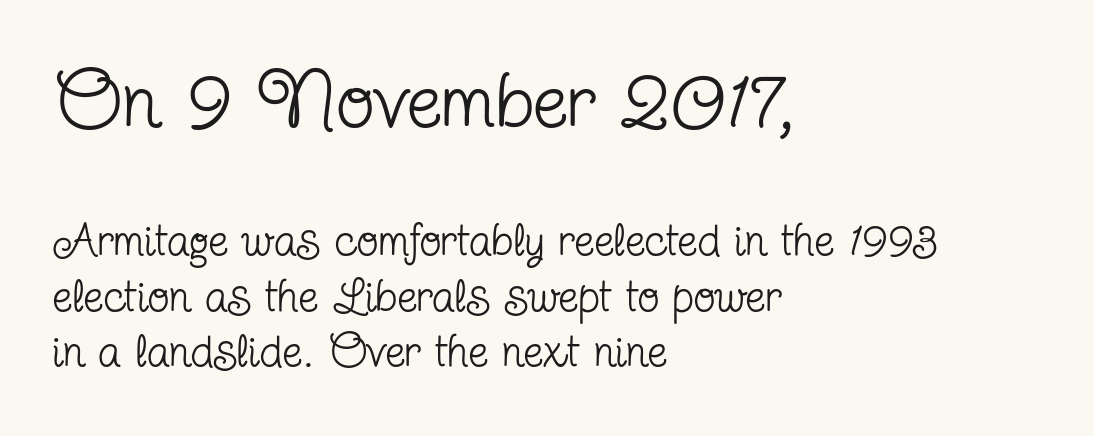
Q: Is the text bold? A: No.
Q: Is the text italic (slanted)? A: No, it is upright.
Q: Is the typeface a serif or a sans-serif typeface? A: Serif.
Q: Is the text underlined? A: No.
Q: How is the paragraph aligned? A: Left-aligned.
Q: Is the spacing between letters normal or unusually wide? A: Normal.
Q: Which block of text is set in a larger size, the first (top) or the second (bottom)? A: The first (top) one.
Q: Width (condensed, normal, or wide)? A: Condensed.
Q: Stroke contrast? A: Low.
Q: x-height? A: Medium.
Q: Monospaced? A: No.
